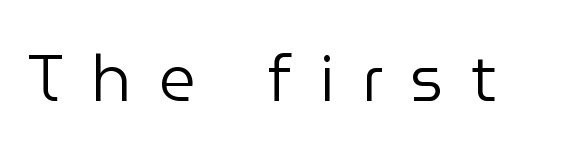
The image shows 64 px regular-weight sans-serif type, upright; set unusually wide letter spacing (+0.43 em), not underlined; low stroke contrast and a medium x-height.
